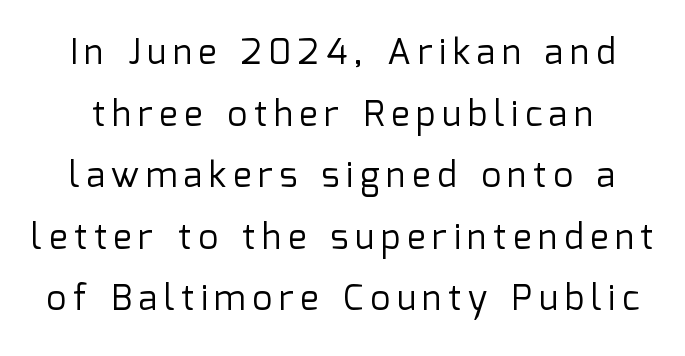
The image shows 35 px regular-weight sans-serif type, upright; set line spacing 1.76x, not underlined; low stroke contrast and a medium x-height.
